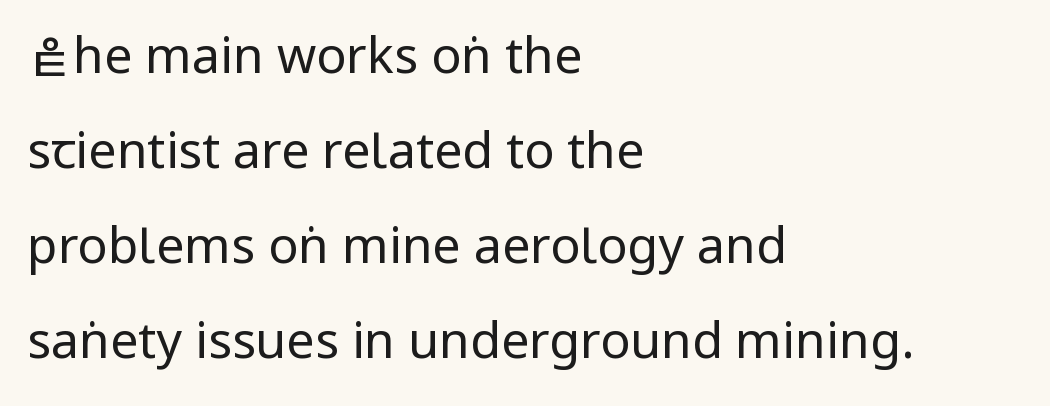
The image shows 50 px regular-weight, condensed sans-serif type, upright; set left-aligned, loose line spacing (1.9x), normal letter spacing, not underlined; low stroke contrast.
